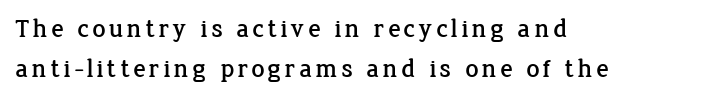
The image shows 26 px text type, upright; set left-aligned, normal line spacing (1.52x), not underlined.
